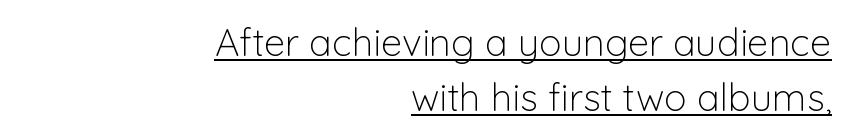
Q: Is the text bold? A: No.
Q: Is the text italic (slanted)? A: No, it is upright.
Q: Is the typeface a serif or a sans-serif typeface? A: Sans-serif.
Q: Is the text underlined? A: Yes.
Q: How is the paragraph aligned? A: Right-aligned.
Q: Is the spacing between letters normal or unusually wide? A: Normal.
Q: Is the spacing between lines tight, normal or loose? A: Normal.
Q: Width (condensed, normal, or wide)? A: Normal.
Q: Stroke contrast? A: Low.
Q: x-height? A: Medium.
Q: Monospaced? A: No.
